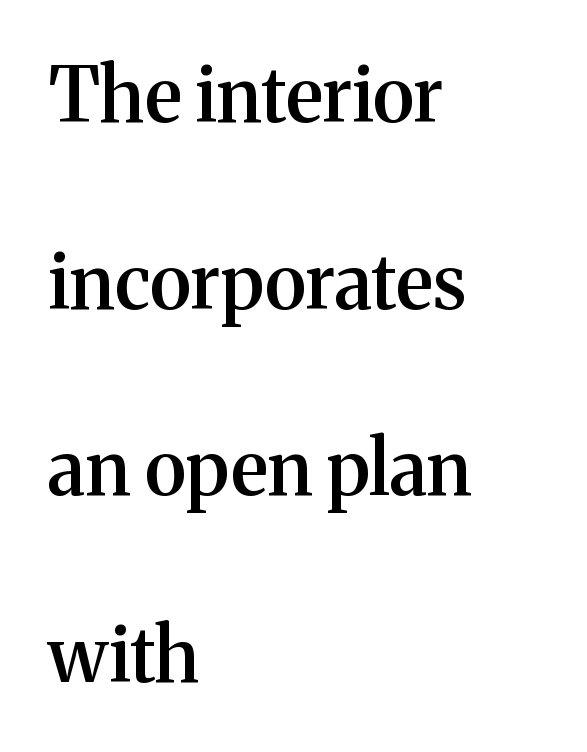
The image shows 75 px semibold serif type, upright; set left-aligned, loose line spacing (2.49x), normal letter spacing, not underlined; medium stroke contrast and a medium x-height.
